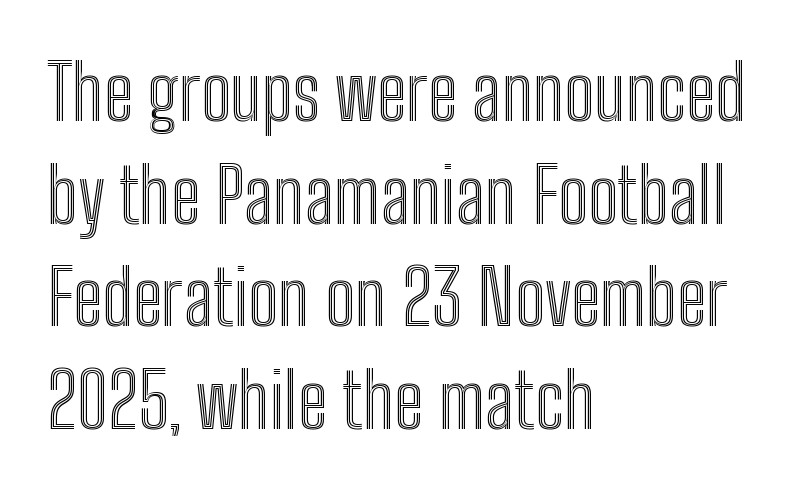
Q: Is the text italic (slanted)? A: No, it is upright.
Q: Is the text underlined? A: No.
Q: How is the paragraph aligned? A: Left-aligned.
Q: Is the spacing between letters normal or unusually wide? A: Normal.
Q: Is the spacing between lines tight, normal or loose? A: Normal.
Q: Width (condensed, normal, or wide)? A: Condensed.
Q: x-height? A: Medium.
Q: Monospaced? A: No.
